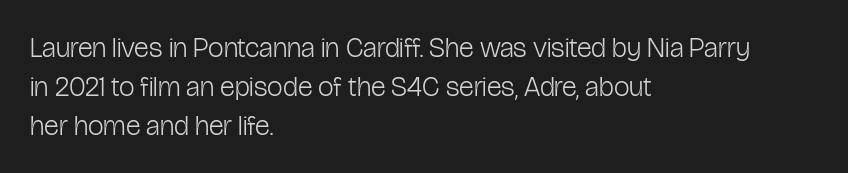
Q: Is the text bold? A: No.
Q: Is the text italic (slanted)? A: No, it is upright.
Q: Is the typeface a serif or a sans-serif typeface? A: Sans-serif.
Q: Is the text underlined? A: No.
Q: How is the paragraph aligned? A: Left-aligned.
Q: Is the spacing between letters normal or unusually wide? A: Normal.
Q: Is the spacing between lines tight, normal or loose? A: Normal.
Q: Width (condensed, normal, or wide)? A: Condensed.
Q: Stroke contrast? A: Low.
Q: x-height? A: Medium.
Q: Monospaced? A: No.
